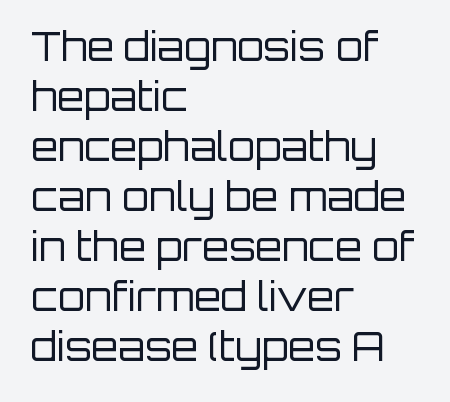
Weight class: somewhere from thin through regular. I'd call this a sans setting — the letters go barefoot. Beneath every word, the page is bare. No italicization has been applied; the sample stays upright.
